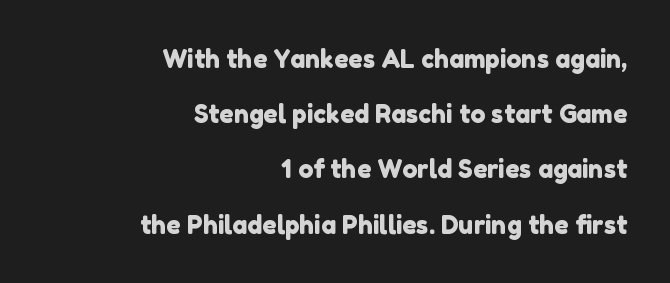
Underlining? Definitely not there. Standard letterfit; no display-style spreading of the glyphs. Vertically, the passage feels expansive, rows floating well apart. The paragraph has a hard right edge and a soft left edge.
